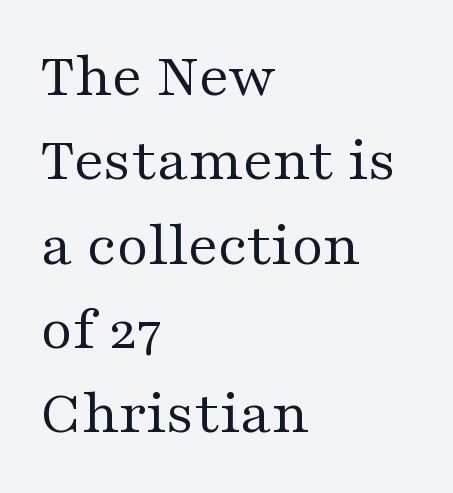
The image shows 62 px regular-weight, wide serif type, upright; set left-aligned, normal line spacing (1.36x), normal letter spacing, not underlined; medium stroke contrast and a medium x-height.
